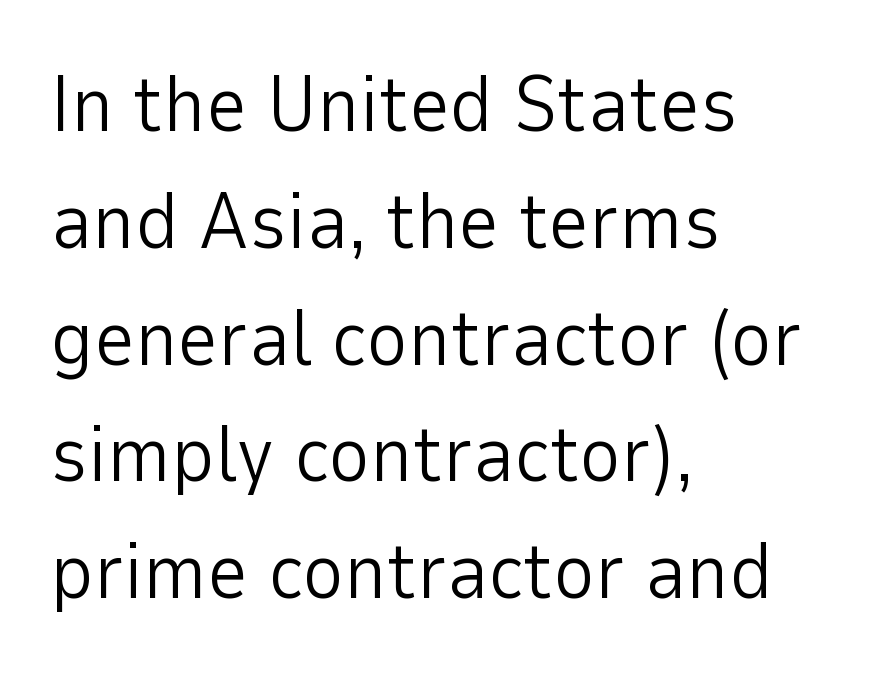
Q: Is the text bold? A: No.
Q: Is the text italic (slanted)? A: No, it is upright.
Q: Is the typeface a serif or a sans-serif typeface? A: Sans-serif.
Q: Is the text underlined? A: No.
Q: How is the paragraph aligned? A: Left-aligned.
Q: Is the spacing between letters normal or unusually wide? A: Normal.
Q: Is the spacing between lines tight, normal or loose? A: Normal.
Q: Width (condensed, normal, or wide)? A: Normal.
Q: Stroke contrast? A: Low.
Q: x-height? A: Medium.
Q: Monospaced? A: No.
